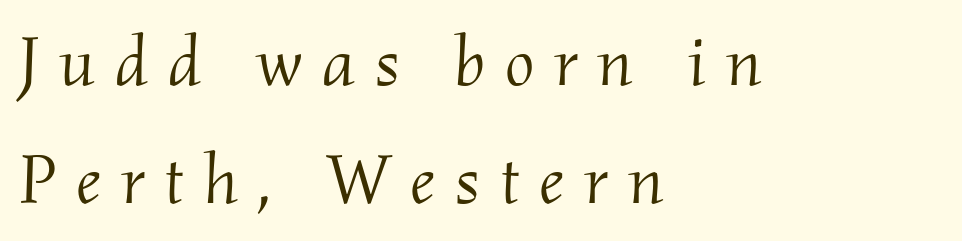
{"serif": "yes", "italic": "yes", "lean": "right", "slant_degrees": 2, "bold": "no", "weight": "light", "width": "normal", "stroke_contrast": "medium", "x_height": "small", "monospaced": "no", "underline": "no", "align": "left", "line_spacing": "normal", "line_spacing_ratio": 1.68, "letter_spacing": "wide", "letter_spacing_em": 0.28, "glyph_px": 70}
